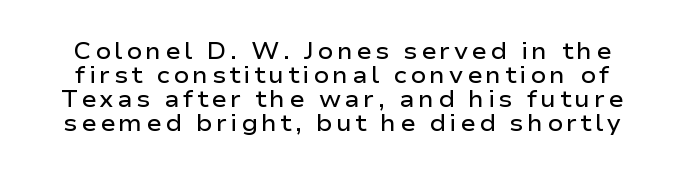
The image shows 23 px text type, upright; set tight line spacing (1.05x), not underlined.
